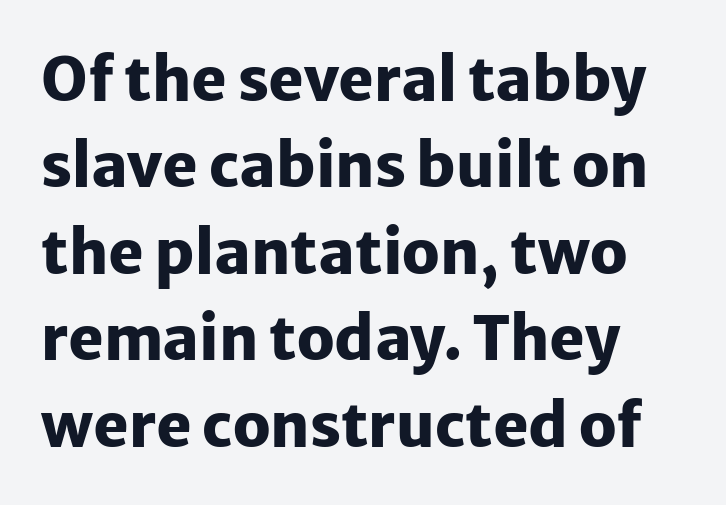
The image shows 60 px heavy sans-serif type, upright; set left-aligned, normal line spacing (1.44x), normal letter spacing, not underlined; low stroke contrast and a medium x-height.
